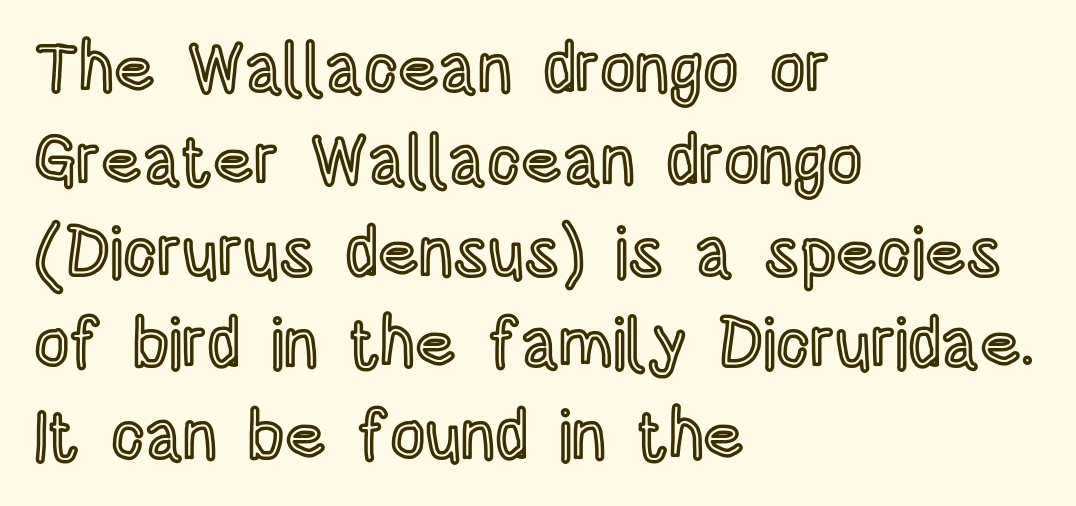
The image shows 69 px condensed type, upright; set left-aligned, normal line spacing (1.33x), normal letter spacing, not underlined; a large x-height.
